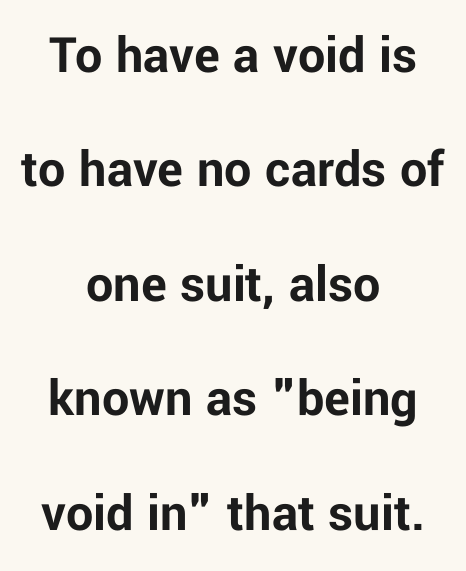
Q: Is the text bold? A: Yes.
Q: Is the text italic (slanted)? A: No, it is upright.
Q: Is the typeface a serif or a sans-serif typeface? A: Sans-serif.
Q: Is the text underlined? A: No.
Q: How is the paragraph aligned? A: Centered.
Q: Is the spacing between letters normal or unusually wide? A: Normal.
Q: Is the spacing between lines tight, normal or loose? A: Loose.
Q: Width (condensed, normal, or wide)? A: Normal.
Q: Stroke contrast? A: Low.
Q: x-height? A: Medium.
Q: Monospaced? A: No.
